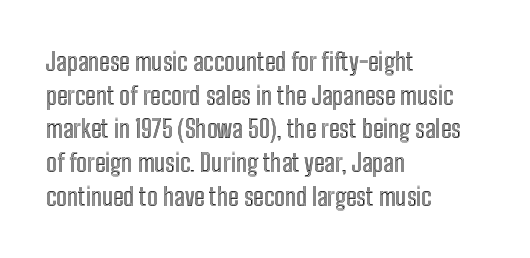
The image shows 25 px text type, upright; set left-aligned, normal line spacing (1.35x), normal letter spacing, not underlined.
